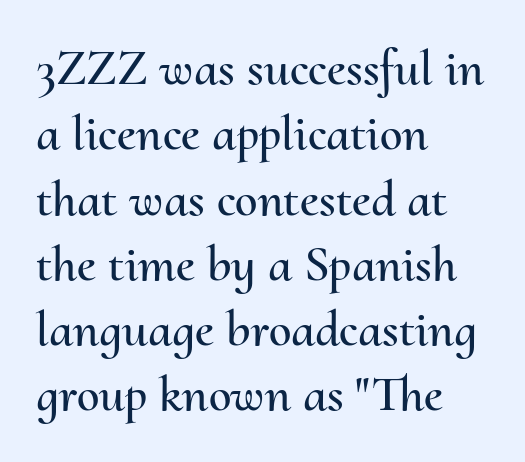
Quick note: interline space is typical. The type sits square on the baseline with zero lean. Is this a fixed-width face? No — the glyphs have proportional, varying widths. The strip under each line holds only bare page. The lines are quadded left. The rendering keeps characters at their native spacing.
